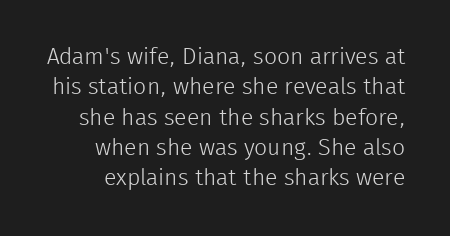
The image shows 23 px text type, upright; set normal line spacing (1.32x), normal letter spacing, not underlined.
